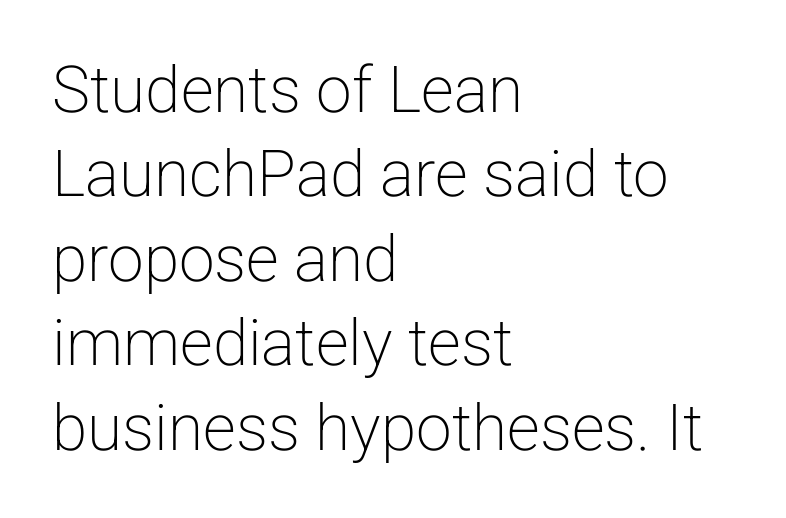
Q: Is the text bold? A: No.
Q: Is the text italic (slanted)? A: No, it is upright.
Q: Is the typeface a serif or a sans-serif typeface? A: Sans-serif.
Q: Is the text underlined? A: No.
Q: How is the paragraph aligned? A: Left-aligned.
Q: Is the spacing between letters normal or unusually wide? A: Normal.
Q: Is the spacing between lines tight, normal or loose? A: Normal.
Q: Width (condensed, normal, or wide)? A: Normal.
Q: Stroke contrast? A: Low.
Q: x-height? A: Medium.
Q: Monospaced? A: No.
